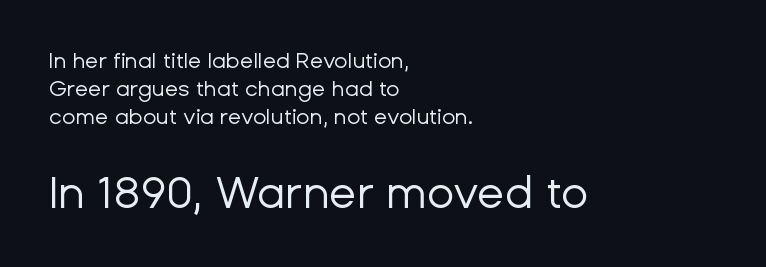
{"serif": "no", "italic": "no", "bold": "no", "weight": "regular", "width": "normal", "stroke_contrast": "low", "x_height": "medium", "monospaced": "no", "underline": "no", "align": "left", "line_spacing": "normal", "line_spacing_ratio": 1.28, "letter_spacing": "normal", "letter_spacing_em": 0.0, "larger_block": "second", "size_ratio": 2.05, "glyph_px": 45}
